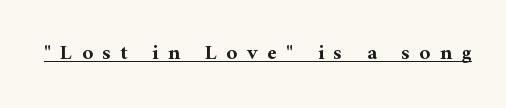
Stroke thickness is high; the sample reads as a true bold. Does a line run under the words? Yes, clearly. Posture: vertical. Caption: expanded tracking, letters set apart.
